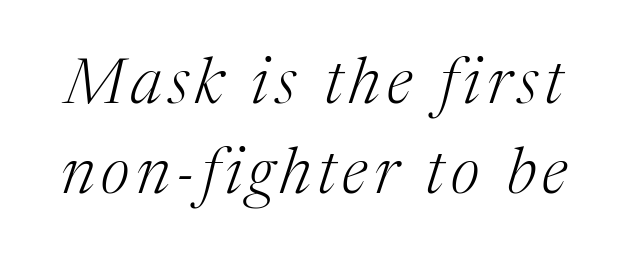
Q: Is the text bold? A: No.
Q: Is the text italic (slanted)? A: Yes, it leans right by about 17 degrees.
Q: Is the typeface a serif or a sans-serif typeface? A: Serif.
Q: Is the text underlined? A: No.
Q: Is the spacing between lines tight, normal or loose? A: Normal.
Q: Width (condensed, normal, or wide)? A: Normal.
Q: Stroke contrast? A: Medium.
Q: x-height? A: Medium.
Q: Monospaced? A: No.
